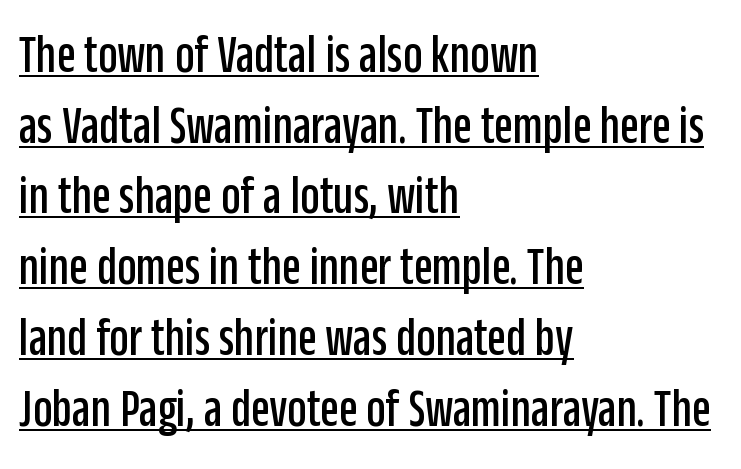
Glyph-to-glyph distance matches everyday printed text. When letters stand straight like this, we call the style roman or upright. The font family rendered here belongs to the sans-serif group. The rendering uses a moderate line-height, typical for paragraphs. Caption: lettering with a line underneath. Think of a printed novel: that variable character pitch is what you see here.
